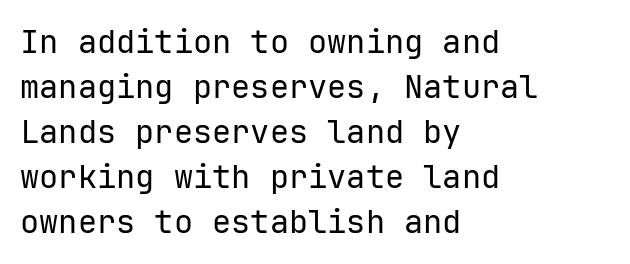
{"serif": "no", "italic": "no", "bold": "no", "weight": "regular", "width": "normal", "stroke_contrast": "low", "x_height": "medium", "monospaced": "yes", "underline": "no", "align": "left", "line_spacing": "normal", "line_spacing_ratio": 1.41, "letter_spacing": "normal", "letter_spacing_em": 0.0, "glyph_px": 32}
